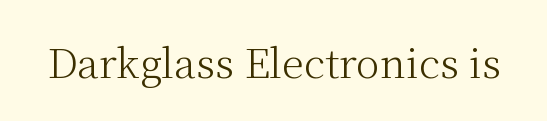
Weight: in the light-to-regular range. If you drew a line through each stem, it would be perfectly vertical. Beneath every word, the page is bare. Observe the ordinary spacing: letters are neighbours, not strangers.
